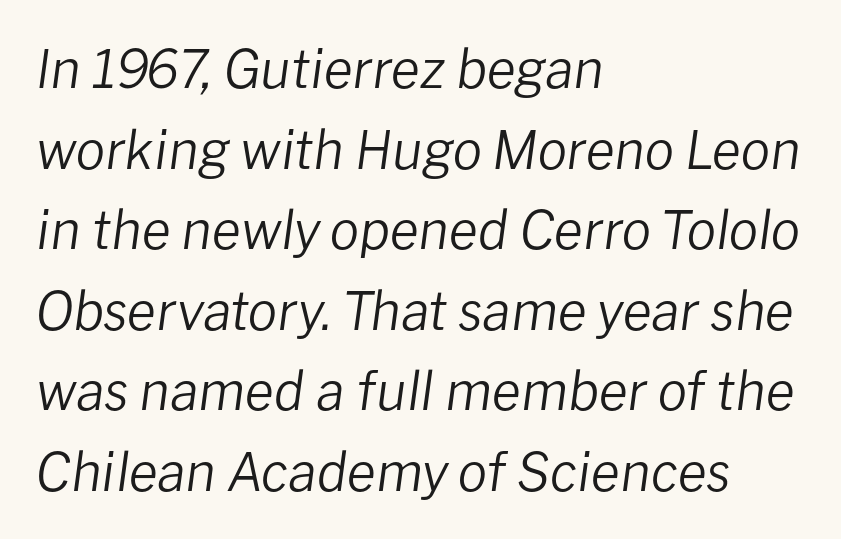
Q: Is the text bold? A: No.
Q: Is the text italic (slanted)? A: Yes, it leans right by about 8 degrees.
Q: Is the text underlined? A: No.
Q: How is the paragraph aligned? A: Left-aligned.
Q: Is the spacing between letters normal or unusually wide? A: Normal.
Q: Is the spacing between lines tight, normal or loose? A: Normal.
Q: Width (condensed, normal, or wide)? A: Normal.
Q: Stroke contrast? A: Low.
Q: x-height? A: Medium.
Q: Monospaced? A: No.
